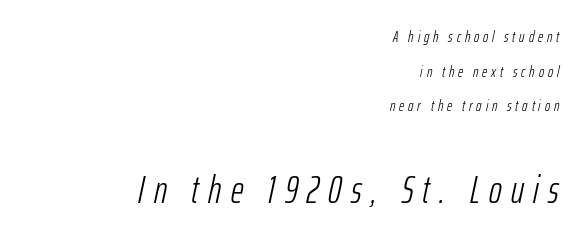
Q: Is the text bold? A: No.
Q: Is the text italic (slanted)? A: Yes, it leans right by about 12 degrees.
Q: Is the text underlined? A: No.
Q: How is the paragraph aligned? A: Right-aligned.
Q: Is the spacing between letters normal or unusually wide? A: Unusually wide.
Q: Is the spacing between lines tight, normal or loose? A: Loose.
Q: Which block of text is set in a larger size, the first (top) or the second (bottom)? A: The second (bottom) one.
Q: Width (condensed, normal, or wide)? A: Condensed.
Q: Stroke contrast? A: Low.
Q: x-height? A: Medium.
Q: Monospaced? A: No.
